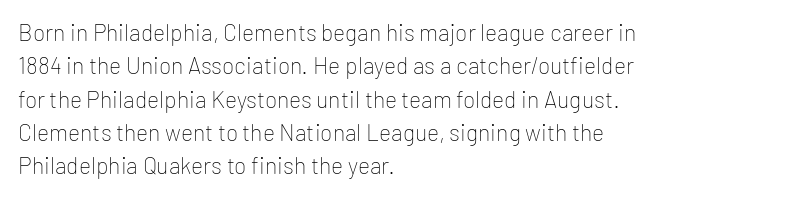
How would I describe the line gaps? Plain and ordinary. Just letters on the line, the space beneath them empty. Alignment: flush left. In terms of posture, this sample is upright.
